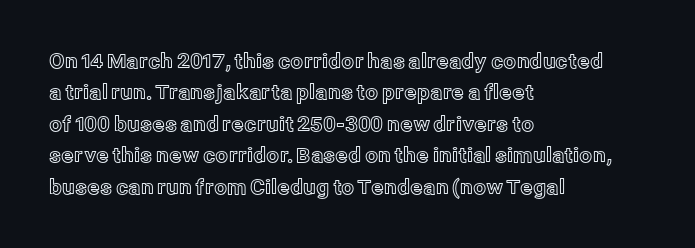
Compared with a centered layout, this one pins lines to the left instead. The space beneath each line is pristine and unruled. The passage shown stacks its lines at a standard gap. Do the letters lean? They stand straight. Spacing between characters is what you'd get straight out of the box.
